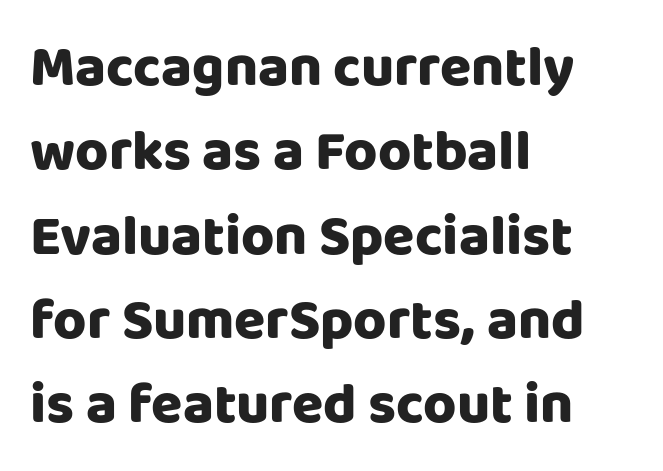
{"serif": "no", "italic": "no", "width": "normal", "stroke_contrast": "low", "x_height": "large", "monospaced": "no", "underline": "no", "align": "left", "line_spacing": "normal", "line_spacing_ratio": 1.48, "letter_spacing": "normal", "letter_spacing_em": 0.0, "glyph_px": 57}
